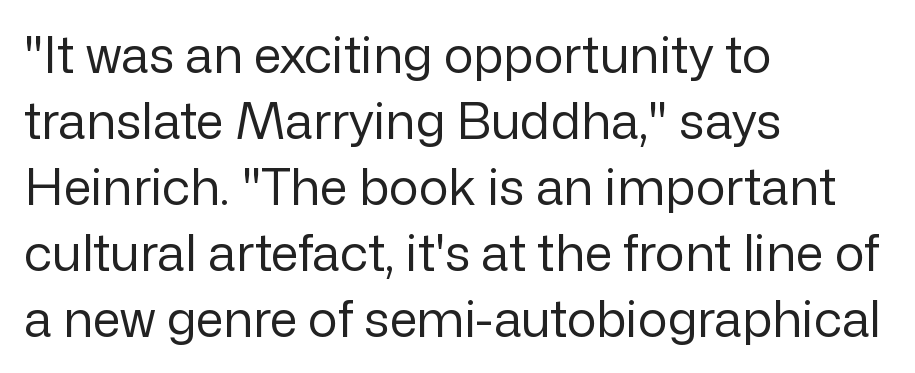
Q: Is the text bold? A: No.
Q: Is the text italic (slanted)? A: No, it is upright.
Q: Is the typeface a serif or a sans-serif typeface? A: Sans-serif.
Q: Is the text underlined? A: No.
Q: How is the paragraph aligned? A: Left-aligned.
Q: Is the spacing between letters normal or unusually wide? A: Normal.
Q: Is the spacing between lines tight, normal or loose? A: Normal.
Q: Width (condensed, normal, or wide)? A: Normal.
Q: Stroke contrast? A: Low.
Q: x-height? A: Medium.
Q: Monospaced? A: No.
